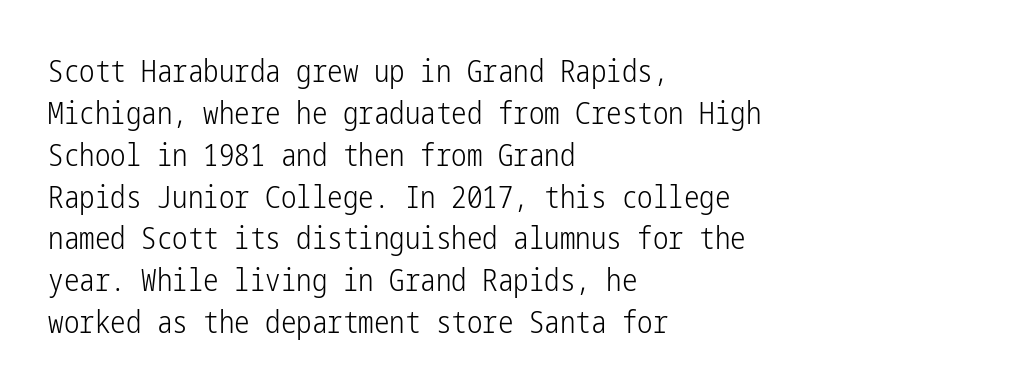
The image shows 31 px light, condensed sans-serif type, upright; set left-aligned, normal line spacing (1.35x), normal letter spacing, not underlined; low stroke contrast and a medium x-height.
